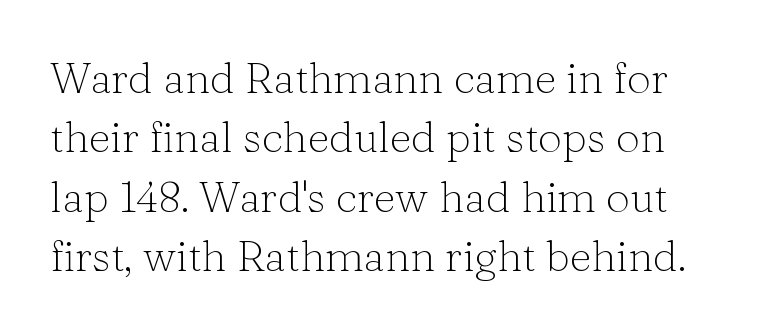
{"serif": "yes", "italic": "no", "bold": "no", "weight": "light", "width": "normal", "stroke_contrast": "low", "x_height": "medium", "monospaced": "no", "underline": "no", "line_spacing": "normal", "line_spacing_ratio": 1.38, "letter_spacing": "normal", "letter_spacing_em": 0.0, "glyph_px": 43}
